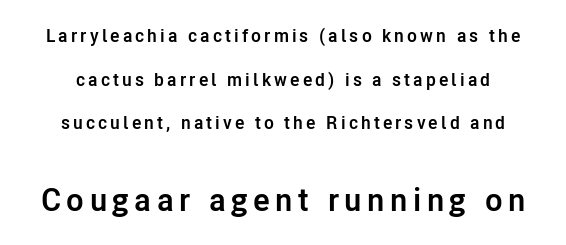
{"serif": "no", "italic": "no", "bold": "yes", "weight": "semibold", "width": "normal", "stroke_contrast": "low", "x_height": "medium", "monospaced": "no", "underline": "no", "line_spacing": "loose", "line_spacing_ratio": 2.42, "larger_block": "second", "size_ratio": 1.78, "glyph_px": 32}
